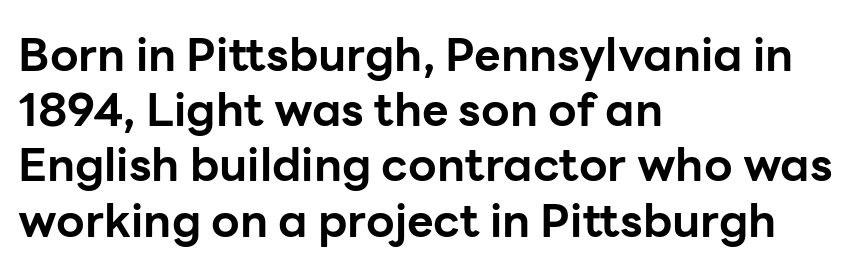
The letters carry no serifs — their stems end cleanly without finishing strokes. Do the characters align in a grid? No, the font is proportional. Glyph-to-glyph distance matches everyday printed text. The area under the type is left untouched. You can tell it's not italic because the verticals are truly vertical.
